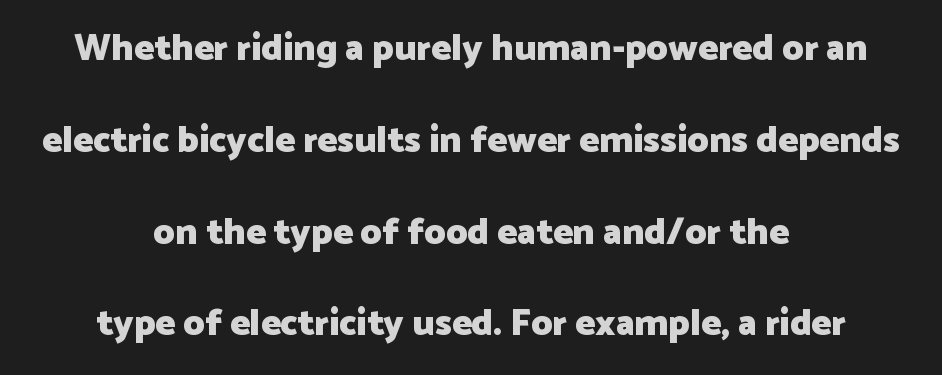
{"serif": "no", "italic": "no", "bold": "yes", "weight": "heavy", "width": "normal", "stroke_contrast": "low", "x_height": "medium", "monospaced": "no", "underline": "no", "align": "center", "line_spacing": "loose", "line_spacing_ratio": 2.48, "letter_spacing": "normal", "letter_spacing_em": 0.0, "glyph_px": 37}
